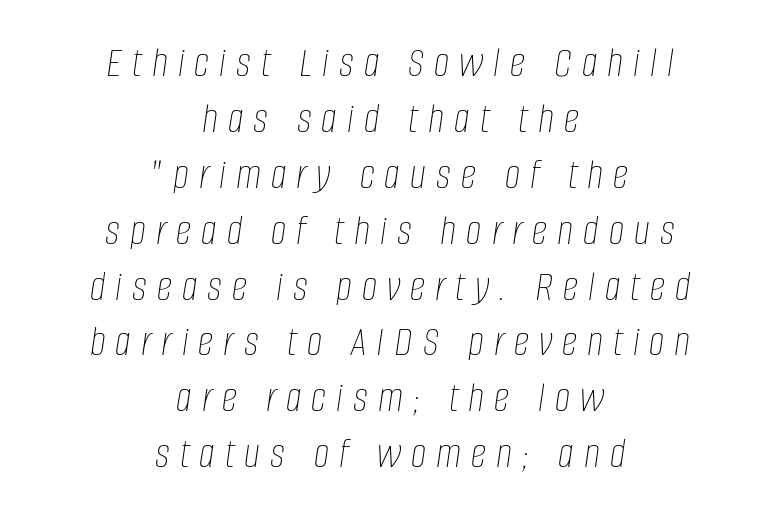
The image shows 44 px thin, condensed type, italic (leaning right); set centered, normal line spacing (1.27x), unusually wide letter spacing (+0.23 em), not underlined; low stroke contrast and a large x-height.
